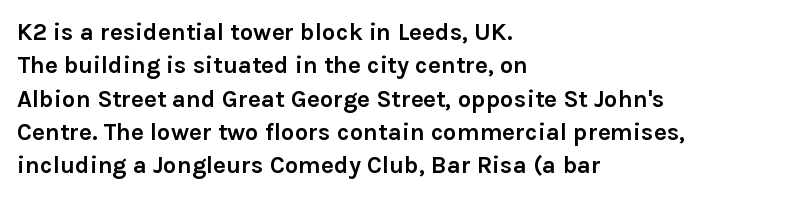
You can tell it's not italic because the verticals are truly vertical. Descender tails drop into unmarked territory. Baseline-to-baseline distance is the conventional proportion of letter height. Nobody touched the tracking dial on this one. Thick stems and heavy bowls — unmistakably bold. One-word summary of the alignment: left.
